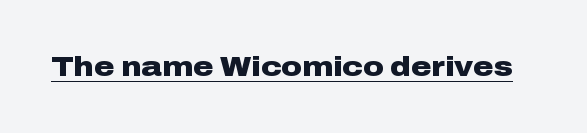
{"serif": "no", "italic": "no", "bold": "yes", "weight": "heavy", "width": "wide", "stroke_contrast": "low", "x_height": "medium", "monospaced": "no", "underline": "yes", "letter_spacing": "normal", "letter_spacing_em": 0.0, "glyph_px": 28}
